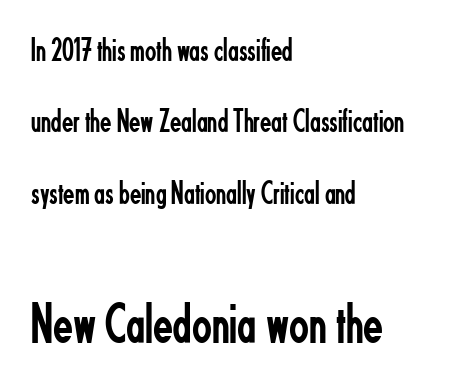
You could not count columns in this text — the font is proportionally spaced. The letterforms sit at book weight or below. The glyphs in this specimen are sans serif. In terms of leading, this rendering errs on the spacious side.
